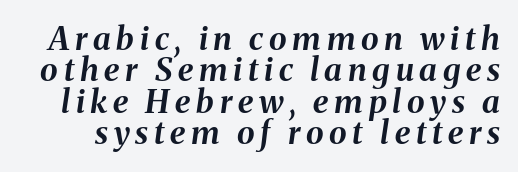
Q: Is the text bold? A: Yes.
Q: Is the text italic (slanted)? A: Yes, it leans right by about 8 degrees.
Q: Is the text underlined? A: No.
Q: Is the spacing between lines tight, normal or loose? A: Tight.
Q: Width (condensed, normal, or wide)? A: Normal.
Q: Stroke contrast? A: Medium.
Q: x-height? A: Medium.
Q: Monospaced? A: No.
